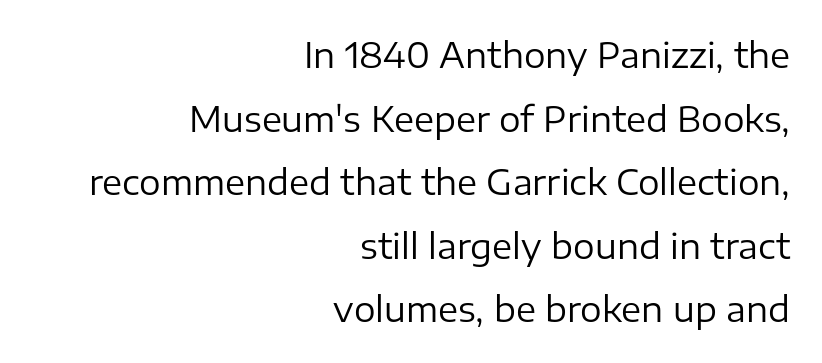
The strip under each line holds only bare page. The paragraph shown leans on its right margin. This sample has the flowing, uneven cadence of proportional lettering. Glyph-to-glyph distance matches everyday printed text. Stroke thickness stays within the range of a standard reading face or lighter. The characters display no serif detailing; their extremities are plain.
